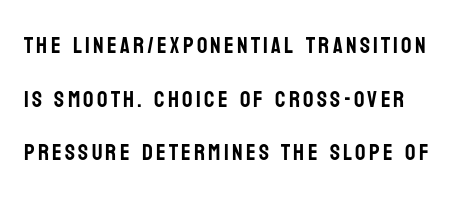
The image shows 23 px text type, upright; set loose line spacing (2.33x), not underlined.
